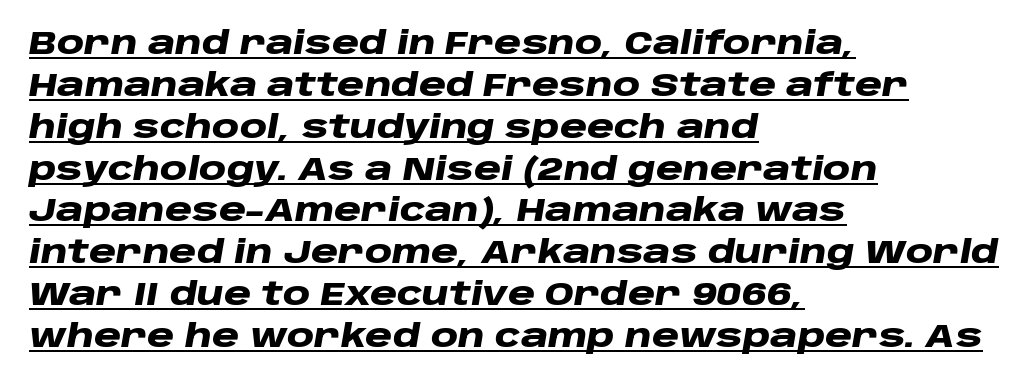
{"italic": "yes", "lean": "right", "slant_degrees": 10, "bold": "yes", "weight": "heavy", "width": "wide", "stroke_contrast": "low", "x_height": "large", "monospaced": "no", "underline": "yes", "align": "left", "line_spacing": "normal", "line_spacing_ratio": 1.35, "letter_spacing": "normal", "letter_spacing_em": 0.0, "glyph_px": 31}
